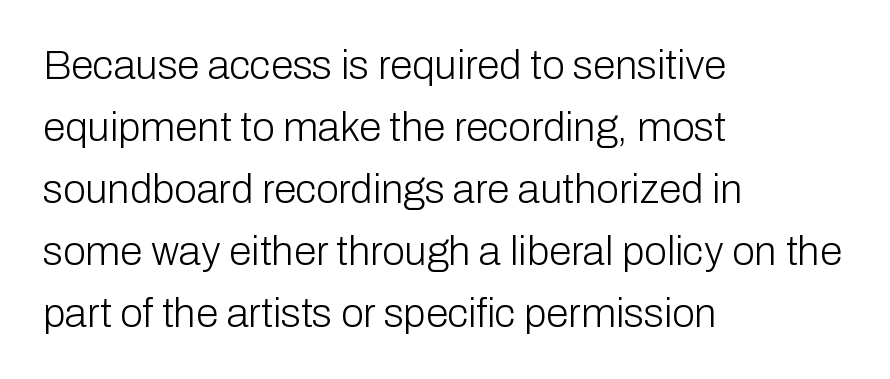
Q: Is the text bold? A: No.
Q: Is the text italic (slanted)? A: No, it is upright.
Q: Is the typeface a serif or a sans-serif typeface? A: Sans-serif.
Q: Is the text underlined? A: No.
Q: How is the paragraph aligned? A: Left-aligned.
Q: Is the spacing between letters normal or unusually wide? A: Normal.
Q: Is the spacing between lines tight, normal or loose? A: Normal.
Q: Width (condensed, normal, or wide)? A: Normal.
Q: Stroke contrast? A: Low.
Q: x-height? A: Medium.
Q: Monospaced? A: No.
